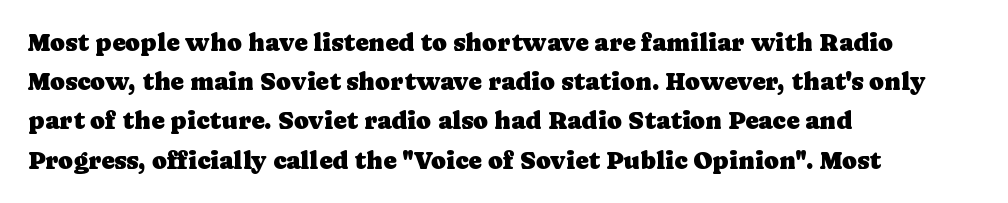
The image shows 25 px text type, upright; set left-aligned, normal line spacing (1.57x), normal letter spacing, not underlined.
